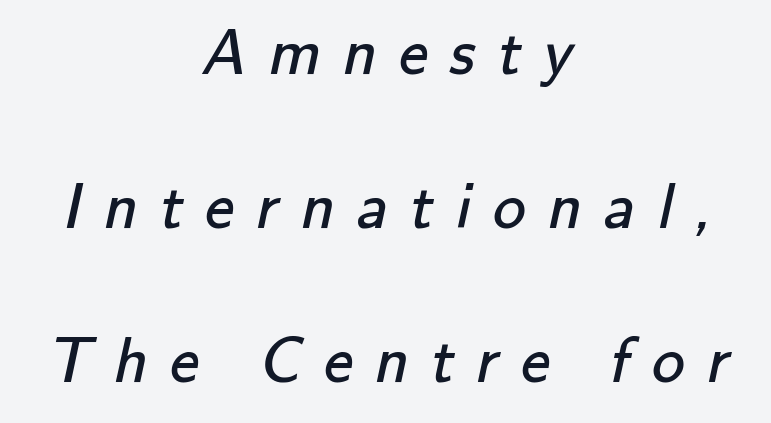
The image shows 66 px regular-weight sans-serif type; set centered, loose line spacing (2.33x), unusually wide letter spacing (+0.33 em), not underlined; low stroke contrast and a small x-height.
